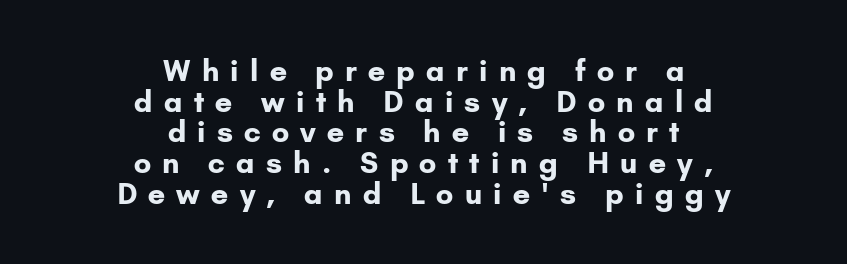
Q: Is the text bold? A: Yes.
Q: Is the text italic (slanted)? A: No, it is upright.
Q: Is the typeface a serif or a sans-serif typeface? A: Sans-serif.
Q: Is the text underlined? A: No.
Q: How is the paragraph aligned? A: Centered.
Q: Is the spacing between letters normal or unusually wide? A: Unusually wide.
Q: Is the spacing between lines tight, normal or loose? A: Tight.
Q: Width (condensed, normal, or wide)? A: Normal.
Q: Stroke contrast? A: Low.
Q: x-height? A: Small.
Q: Monospaced? A: No.
